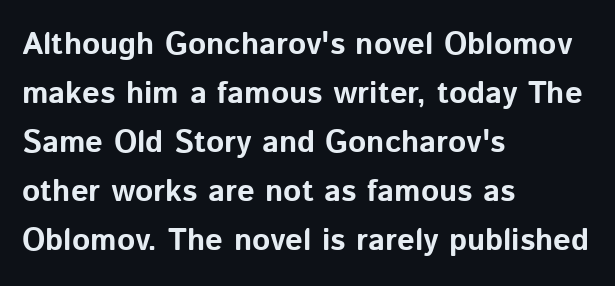
{"serif": "no", "italic": "no", "bold": "yes", "weight": "bold", "width": "normal", "stroke_contrast": "low", "x_height": "medium", "monospaced": "no", "underline": "no", "align": "left", "line_spacing": "normal", "line_spacing_ratio": 1.58, "letter_spacing": "normal", "letter_spacing_em": 0.0, "glyph_px": 31}
